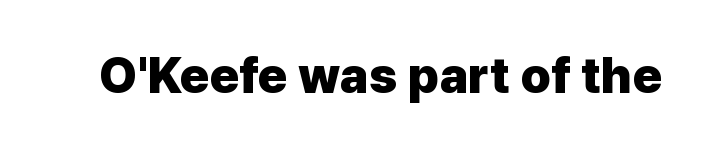
{"serif": "no", "italic": "no", "bold": "yes", "weight": "heavy", "width": "normal", "stroke_contrast": "low", "x_height": "medium", "monospaced": "no", "underline": "no", "letter_spacing": "normal", "letter_spacing_em": 0.0, "glyph_px": 50}
